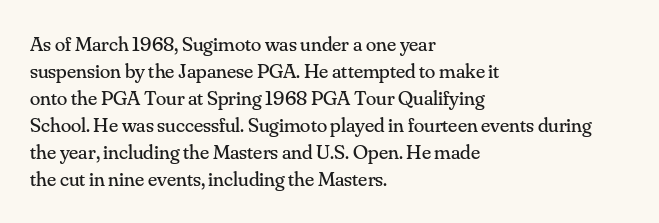
The passage shown is not underscored anywhere. Summary of vertical rhythm: regular, with standard interline spacing. The rag falls on the right side of this text block. Notice how the stems are strictly vertical — no italics here. Vertical stems look standard width or narrower in stroke.
